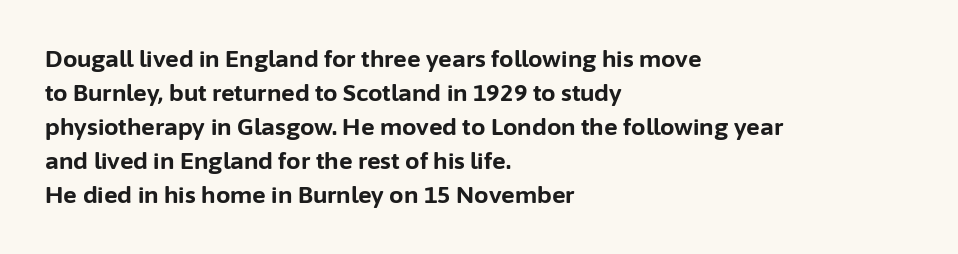
{"italic": "no", "bold": "yes", "underline": "no", "align": "left", "line_spacing": "normal", "line_spacing_ratio": 1.48, "letter_spacing": "normal", "letter_spacing_em": 0.0, "glyph_px": 23}
